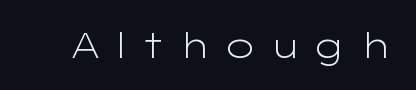
The image shows 35 px light, wide sans-serif type, upright; set unusually wide letter spacing (+0.34 em), not underlined; low stroke contrast and a medium x-height.
